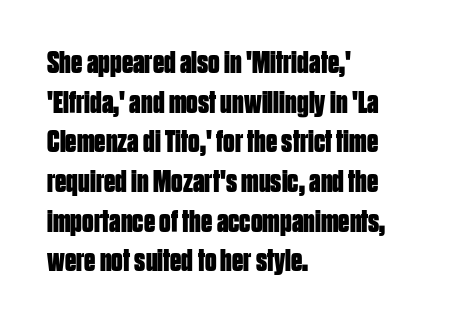
Q: Is the text bold? A: Yes.
Q: Is the text italic (slanted)? A: No, it is upright.
Q: Is the typeface a serif or a sans-serif typeface? A: Sans-serif.
Q: Is the text underlined? A: No.
Q: How is the paragraph aligned? A: Left-aligned.
Q: Is the spacing between letters normal or unusually wide? A: Normal.
Q: Width (condensed, normal, or wide)? A: Condensed.
Q: Stroke contrast? A: Low.
Q: x-height? A: Large.
Q: Monospaced? A: No.
